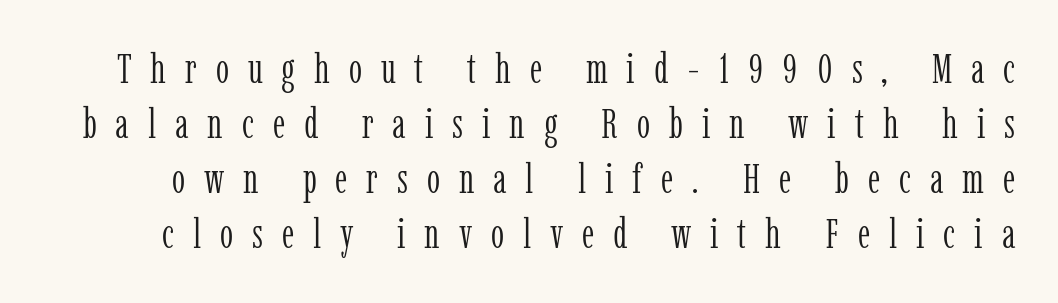
{"serif": "yes", "italic": "no", "bold": "no", "weight": "light", "width": "condensed", "stroke_contrast": "low", "x_height": "medium", "monospaced": "no", "underline": "no", "line_spacing": "normal", "line_spacing_ratio": 1.31, "letter_spacing": "wide", "letter_spacing_em": 0.45, "glyph_px": 42}
